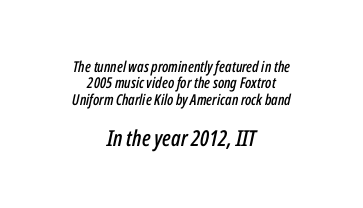
Q: Is the text italic (slanted)? A: Yes, it leans right by about 12 degrees.
Q: Is the text underlined? A: No.
Q: How is the paragraph aligned? A: Centered.
Q: Is the spacing between letters normal or unusually wide? A: Normal.
Q: Is the spacing between lines tight, normal or loose? A: Tight.
Q: Which block of text is set in a larger size, the first (top) or the second (bottom)? A: The second (bottom) one.
